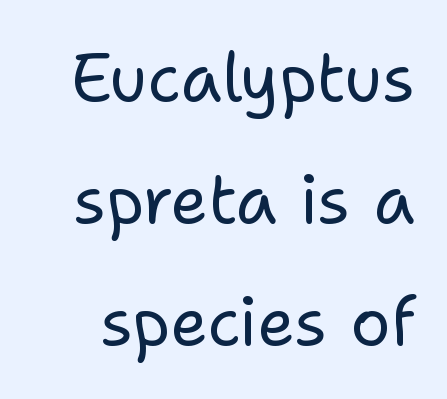
The cut favours lightness, reaching ordinary text weight at its darkest. Observe the ordinary spacing: letters are neighbours, not strangers. Decoration check: the copy has no underline. These lines are rendered in a variable-pitch font. Serif or sans? Sans — the stroke terminals are bare. This is the regular roman posture of the typeface.
